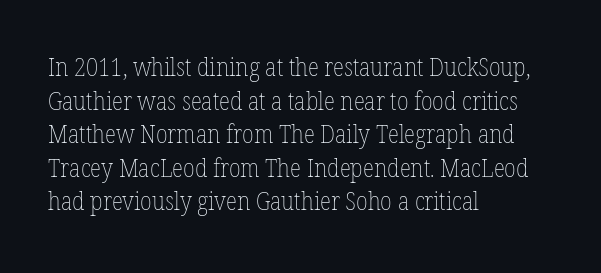
Interline gaps are of average width in this sample. In terms of posture, this sample is upright. Teacher's note: observe the even left margin — that is flush-left alignment. The cut favours lightness, reaching ordinary text weight at its darkest.
